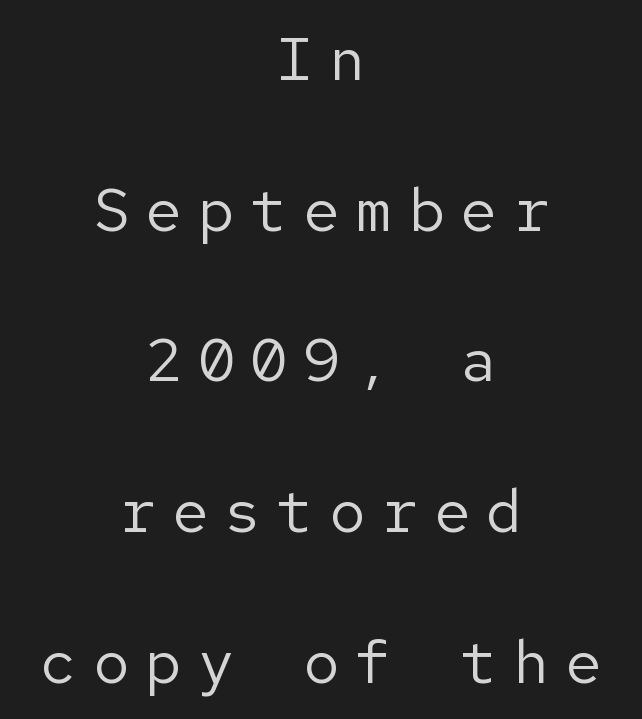
{"serif": "no", "italic": "no", "bold": "no", "weight": "regular", "width": "normal", "stroke_contrast": "low", "x_height": "medium", "underline": "no", "align": "center", "line_spacing": "loose", "line_spacing_ratio": 2.47, "letter_spacing": "wide", "letter_spacing_em": 0.26, "glyph_px": 61}
